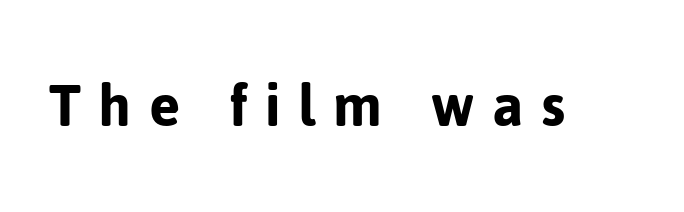
Q: Is the text italic (slanted)? A: No, it is upright.
Q: Is the typeface a serif or a sans-serif typeface? A: Sans-serif.
Q: Is the text underlined? A: No.
Q: Is the spacing between letters normal or unusually wide? A: Unusually wide.
Q: Width (condensed, normal, or wide)? A: Normal.
Q: Stroke contrast? A: Low.
Q: x-height? A: Medium.
Q: Monospaced? A: No.
